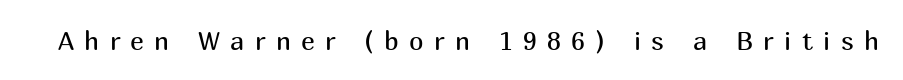
Q: Is the text bold? A: No.
Q: Is the text italic (slanted)? A: No, it is upright.
Q: Is the text underlined? A: No.
Q: Is the spacing between letters normal or unusually wide? A: Unusually wide.
